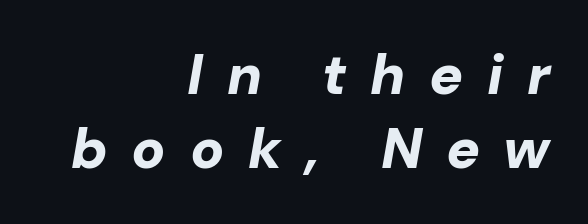
{"italic": "yes", "lean": "right", "slant_degrees": 10, "bold": "yes", "weight": "bold", "width": "normal", "stroke_contrast": "low", "x_height": "medium", "monospaced": "no", "underline": "no", "align": "right", "line_spacing": "normal", "line_spacing_ratio": 1.32, "letter_spacing": "wide", "letter_spacing_em": 0.42, "glyph_px": 56}
